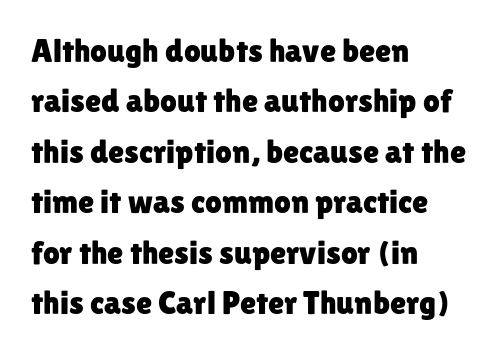
The image shows 33 px sans-serif type, upright; set left-aligned, normal line spacing (1.53x), normal letter spacing, not underlined; low stroke contrast and a medium x-height.
